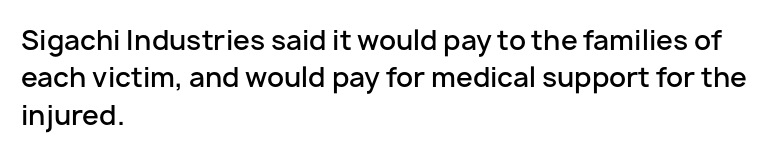
Rendered with straight, roman letterforms. This is moderately heavy type, rendered in semibold. Unmarked baselines from the first word to the last. If you measured baseline to baseline, you'd find a middling distance. Each word holds together tightly as a unit, with standard inter-letter gaps. Teacher's note: observe the even left margin — that is flush-left alignment.
